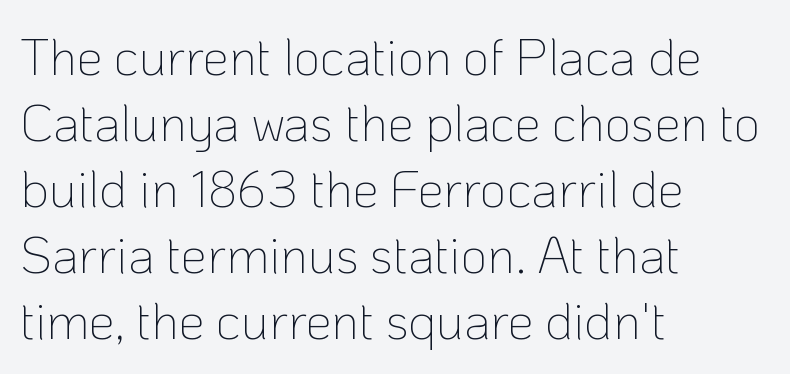
The image shows 52 px thin sans-serif type, upright; set left-aligned, normal line spacing (1.27x), normal letter spacing, not underlined; low stroke contrast and a medium x-height.
